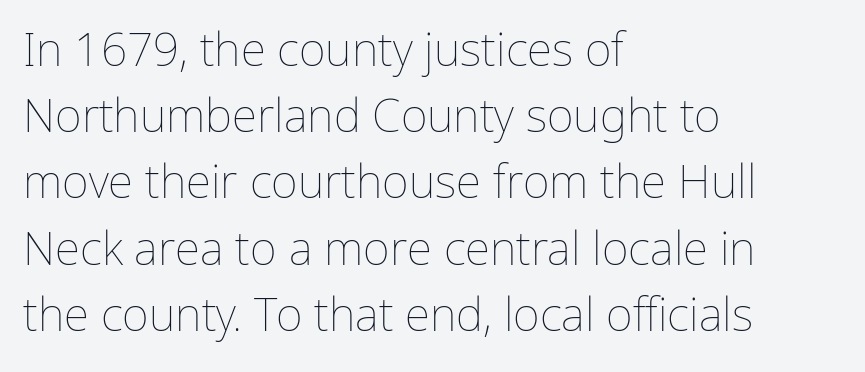
{"italic": "no", "bold": "no", "weight": "thin", "width": "normal", "stroke_contrast": "low", "x_height": "medium", "monospaced": "no", "underline": "no", "align": "left", "line_spacing": "normal", "line_spacing_ratio": 1.44, "letter_spacing": "normal", "letter_spacing_em": 0.0, "glyph_px": 46}
